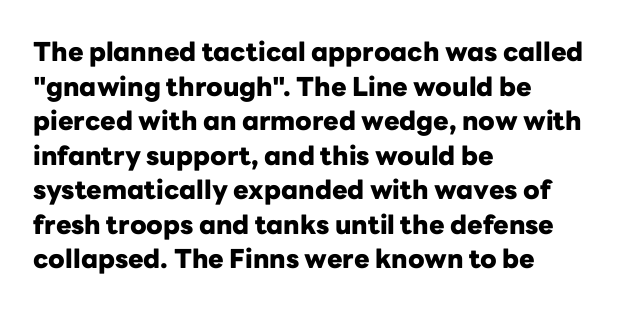
{"italic": "no", "bold": "yes", "underline": "no", "align": "left", "line_spacing": "normal", "line_spacing_ratio": 1.33, "letter_spacing": "normal", "letter_spacing_em": 0.0, "glyph_px": 26}
